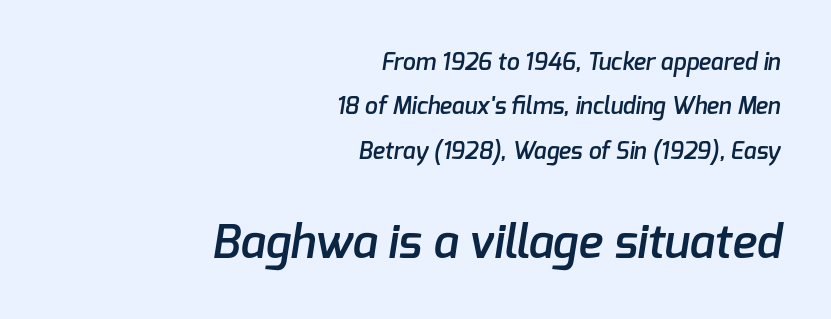
{"serif": "no", "bold": "semi", "weight": "semibold", "width": "normal", "stroke_contrast": "low", "x_height": "medium", "monospaced": "no", "underline": "no", "align": "right", "line_spacing": "loose", "line_spacing_ratio": 1.93, "letter_spacing": "normal", "letter_spacing_em": 0.0, "larger_block": "second", "size_ratio": 2.0, "glyph_px": 46}
